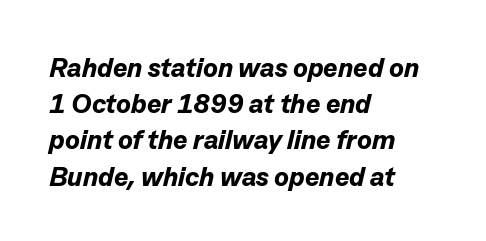
The image shows 27 px bold type, italic (leaning right); set left-aligned, normal line spacing (1.34x), normal letter spacing, not underlined.
